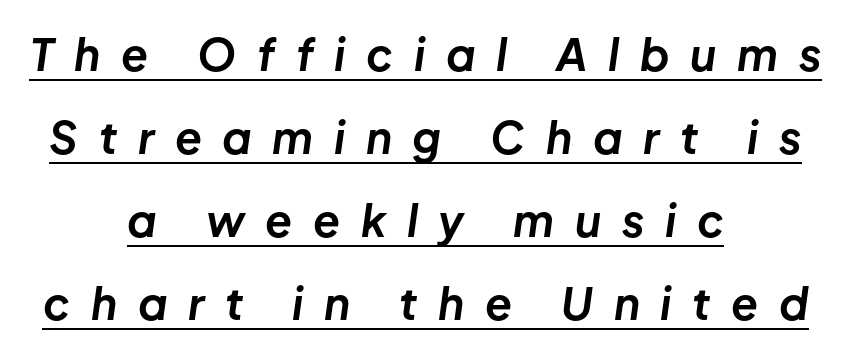
The image shows 44 px bold type, italic (leaning right); set centered, line spacing 1.89x, unusually wide letter spacing (+0.47 em), underlined; low stroke contrast and a medium x-height.
